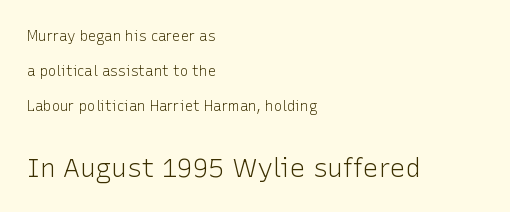
Q: Is the text bold? A: No.
Q: Is the text italic (slanted)? A: No, it is upright.
Q: Is the text underlined? A: No.
Q: How is the paragraph aligned? A: Left-aligned.
Q: Is the spacing between letters normal or unusually wide? A: Normal.
Q: Is the spacing between lines tight, normal or loose? A: Loose.
Q: Which block of text is set in a larger size, the first (top) or the second (bottom)? A: The second (bottom) one.
